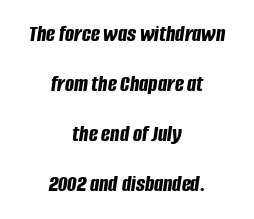
Descenders are the only things crossing below the line. Heavy, bold letterforms. Teacher's note: observe the equal gaps on both sides — that is centered alignment. Posture: slanted. Line spacing here is loose.
